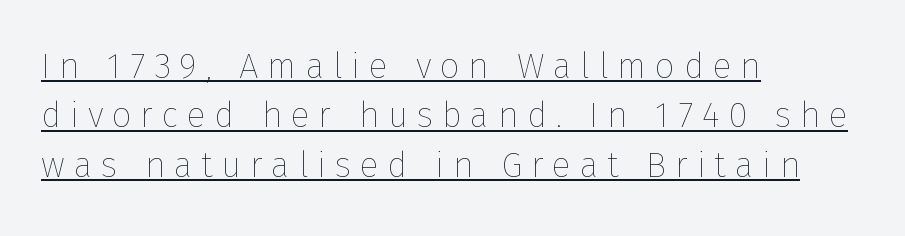
{"italic": "no", "bold": "no", "weight": "thin", "width": "normal", "stroke_contrast": "low", "x_height": "medium", "monospaced": "no", "underline": "yes", "align": "left", "line_spacing": "normal", "line_spacing_ratio": 1.41, "letter_spacing": "wide", "letter_spacing_em": 0.25, "glyph_px": 35}
